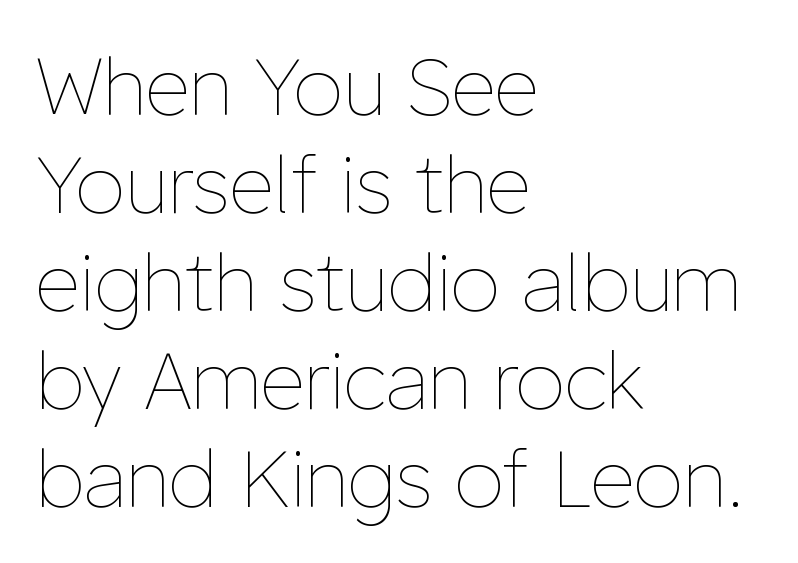
{"italic": "no", "bold": "no", "weight": "thin", "width": "normal", "stroke_contrast": "low", "x_height": "medium", "monospaced": "no", "underline": "no", "align": "left", "line_spacing_ratio": 1.24, "letter_spacing": "normal", "letter_spacing_em": 0.0, "glyph_px": 79}
